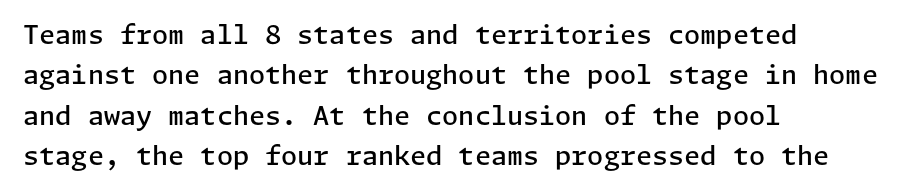
Posture: vertical. No word sits above an underline. Its strokes are somewhat broadened, the hallmark of semibold type. How are the letters spaced? Ordinarily, with no added tracking.
